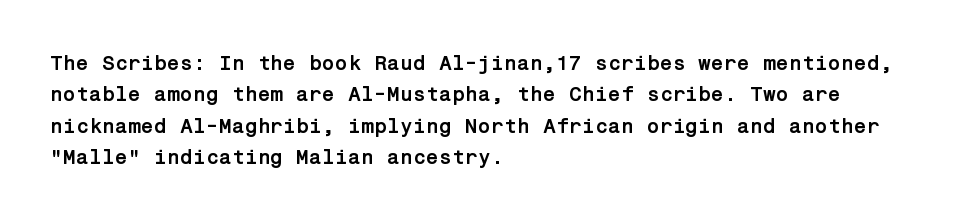
The passage shown is emphatically bold. The specimen reads as upright at a glance. Alignment: flush left. What stands out about the letter spacing? Nothing — it is the standard amount. The block of text has a typical density, with ordinary space between rows. The words here are not underlined.
